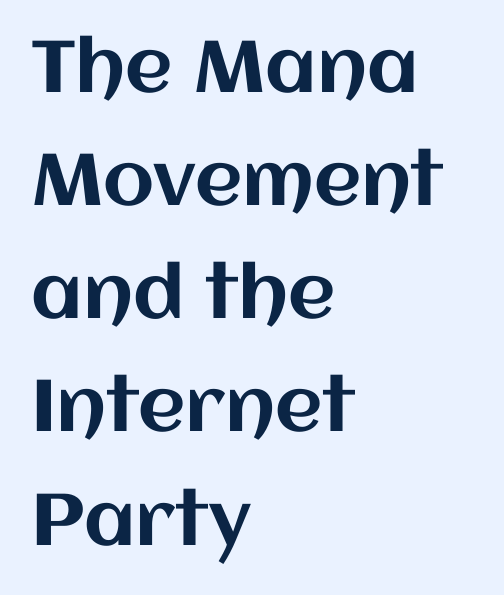
{"italic": "no", "width": "normal", "stroke_contrast": "medium", "x_height": "large", "monospaced": "no", "underline": "no", "align": "left", "line_spacing": "normal", "line_spacing_ratio": 1.55, "letter_spacing": "normal", "letter_spacing_em": 0.0, "glyph_px": 73}
